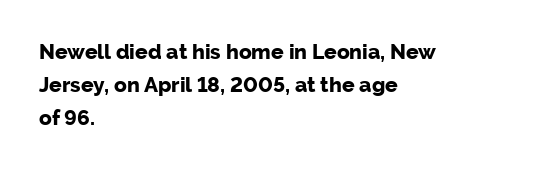
{"italic": "no", "bold": "yes", "underline": "no", "align": "left", "line_spacing": "normal", "line_spacing_ratio": 1.57, "letter_spacing": "normal", "letter_spacing_em": 0.0, "glyph_px": 21}
